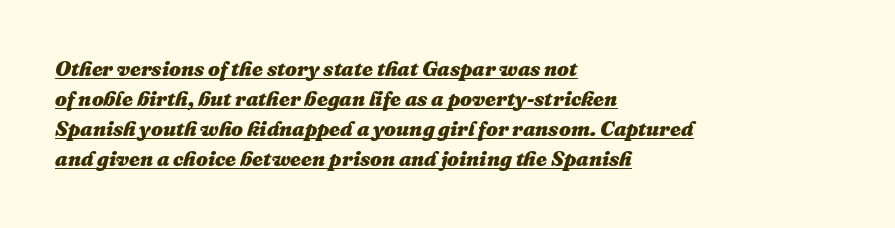
Q: Is the text bold? A: Yes.
Q: Is the text italic (slanted)? A: Yes, it leans right by about 16 degrees.
Q: Is the text underlined? A: Yes.
Q: How is the paragraph aligned? A: Left-aligned.
Q: Is the spacing between letters normal or unusually wide? A: Normal.
Q: Is the spacing between lines tight, normal or loose? A: Normal.
